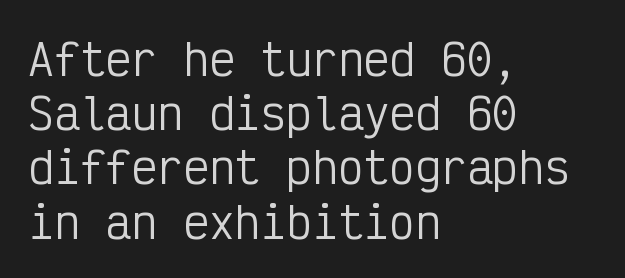
The image shows 43 px regular-weight, condensed sans-serif type, upright, monospaced; set left-aligned, normal line spacing (1.26x), normal letter spacing, not underlined; low stroke contrast and a medium x-height.
